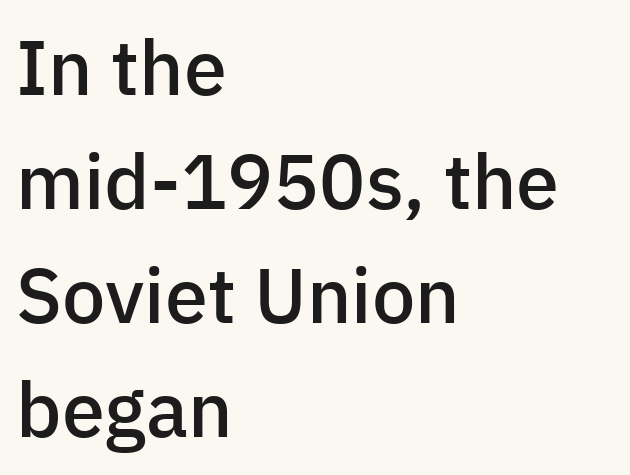
Q: Is the text bold? A: Semi-bold.
Q: Is the text italic (slanted)? A: No, it is upright.
Q: Is the typeface a serif or a sans-serif typeface? A: Sans-serif.
Q: Is the text underlined? A: No.
Q: How is the paragraph aligned? A: Left-aligned.
Q: Is the spacing between letters normal or unusually wide? A: Normal.
Q: Is the spacing between lines tight, normal or loose? A: Normal.
Q: Width (condensed, normal, or wide)? A: Normal.
Q: Stroke contrast? A: Low.
Q: x-height? A: Medium.
Q: Monospaced? A: No.
